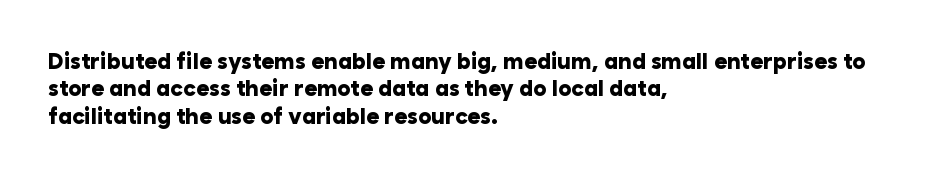
Chunky letters — that's bold for sure. Caption: standard tracking, unaltered. Descenders are the only things crossing below the line. Typeset ragged right — the left edge is the straight one. The letters stand upright; this is a roman face.
